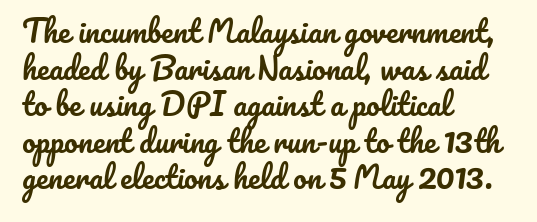
{"width": "normal", "stroke_contrast": "low", "x_height": "small", "monospaced": "no", "underline": "no", "align": "left", "line_spacing_ratio": 1.22, "letter_spacing": "normal", "letter_spacing_em": 0.0, "glyph_px": 30}
